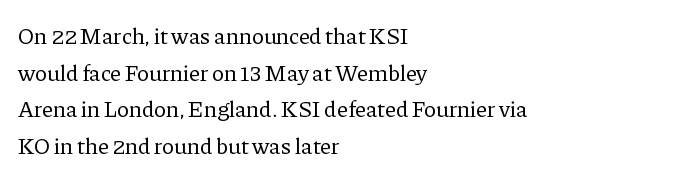
The image shows 23 px text type, upright; set left-aligned, normal line spacing (1.59x), normal letter spacing, not underlined.
